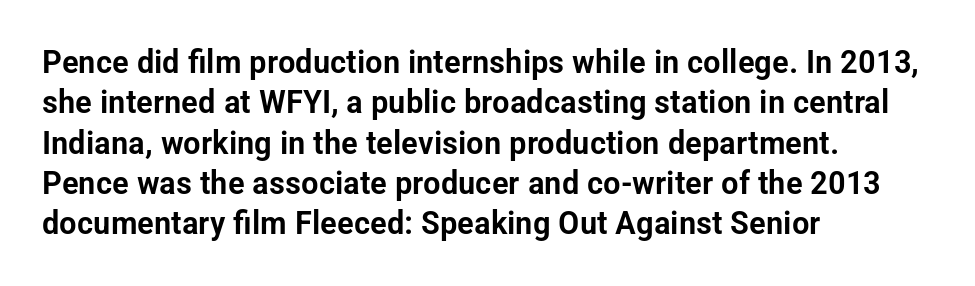
The image shows 33 px condensed sans-serif type, upright; set left-aligned, line spacing 1.22x, normal letter spacing, not underlined; low stroke contrast and a medium x-height.
